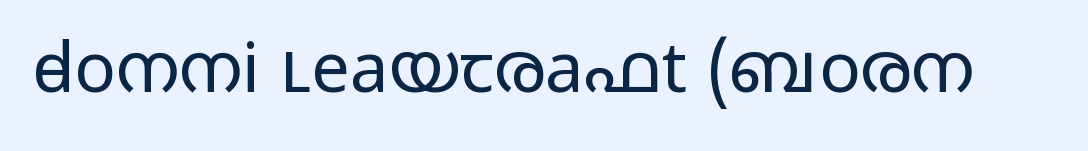
Here the designer chose a conventional face with non-uniform glyph widths. Examine the stroke ends and you'll find no serifs. How are the letters spaced? Ordinarily, with no added tracking. The lettering stays uniformly vertical, giving the passage a roman look. Ink coverage per letter is moderate at most.
